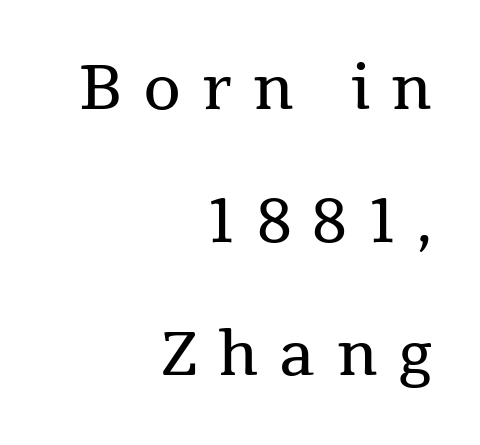
The image shows 61 px regular-weight serif type, upright; set right-aligned, loose line spacing (2.18x), unusually wide letter spacing (+0.34 em), not underlined; medium stroke contrast and a medium x-height.
